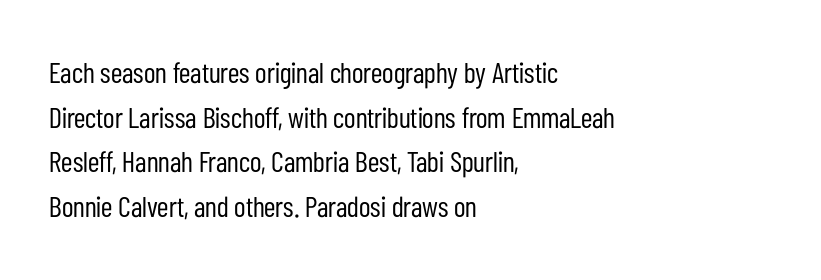
The image shows 29 px regular-weight, condensed sans-serif type, upright; set left-aligned, normal line spacing (1.54x), normal letter spacing, not underlined; low stroke contrast and a medium x-height.
